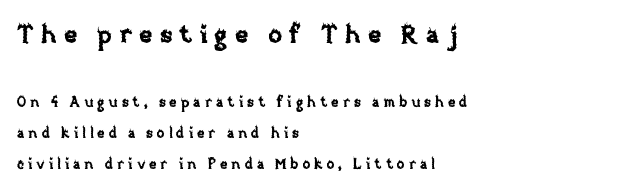
The image shows 25 px text type, upright; set left-aligned, loose line spacing (2.21x), unusually wide letter spacing (+0.28 em), not underlined; the first (top) block is 1.79x larger.
